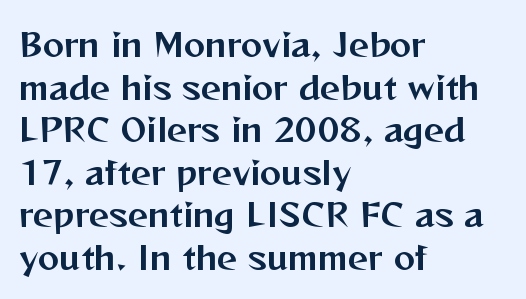
Q: Is the text italic (slanted)? A: No, it is upright.
Q: Is the typeface a serif or a sans-serif typeface? A: Sans-serif.
Q: Is the text underlined? A: No.
Q: How is the paragraph aligned? A: Left-aligned.
Q: Is the spacing between letters normal or unusually wide? A: Normal.
Q: Is the spacing between lines tight, normal or loose? A: Normal.
Q: Width (condensed, normal, or wide)? A: Normal.
Q: Stroke contrast? A: Medium.
Q: x-height? A: Medium.
Q: Monospaced? A: No.
